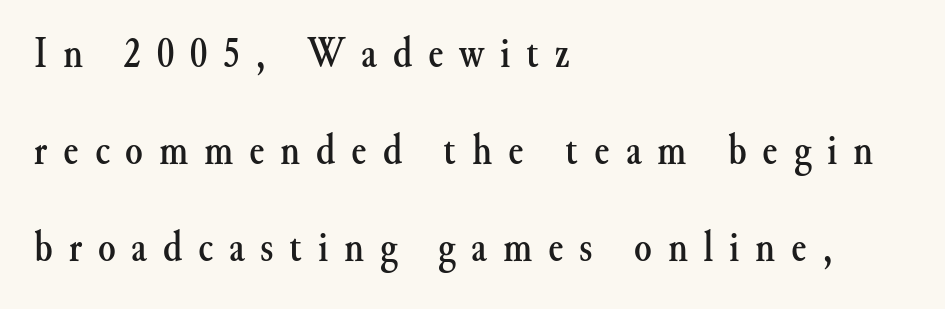
{"serif": "yes", "italic": "no", "width": "normal", "stroke_contrast": "medium", "x_height": "small", "monospaced": "no", "underline": "no", "align": "left", "line_spacing": "loose", "line_spacing_ratio": 2.16, "letter_spacing": "wide", "letter_spacing_em": 0.35, "glyph_px": 45}
